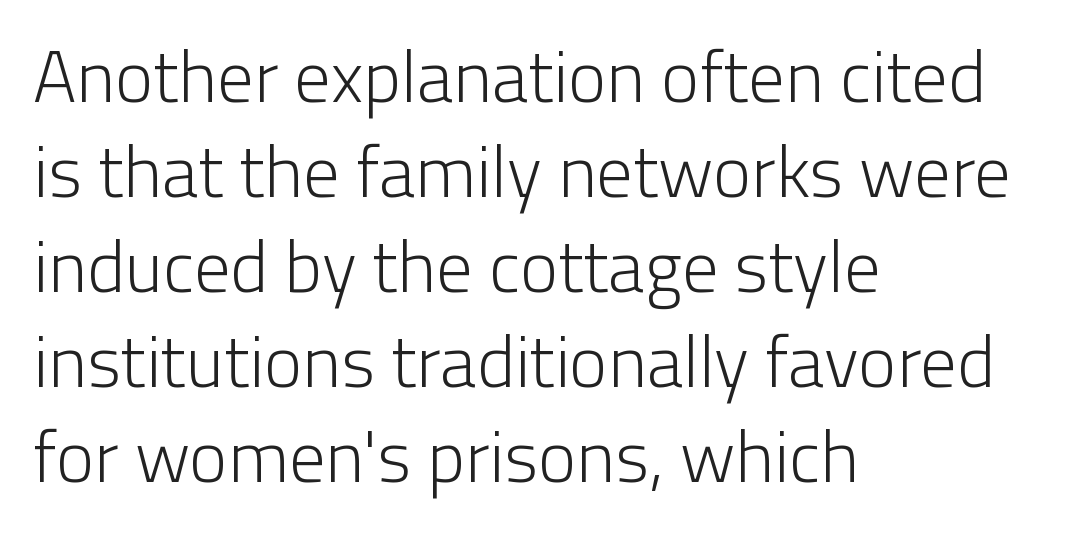
{"serif": "no", "italic": "no", "bold": "no", "weight": "light", "width": "normal", "stroke_contrast": "low", "x_height": "medium", "monospaced": "no", "underline": "no", "align": "left", "line_spacing": "normal", "line_spacing_ratio": 1.3, "letter_spacing": "normal", "letter_spacing_em": 0.0, "glyph_px": 73}
